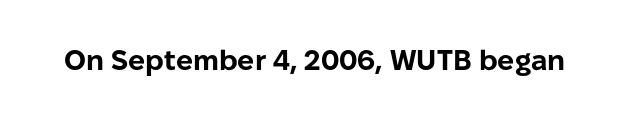
The image shows 28 px bold sans-serif type, upright; set normal letter spacing, not underlined; low stroke contrast and a medium x-height.
